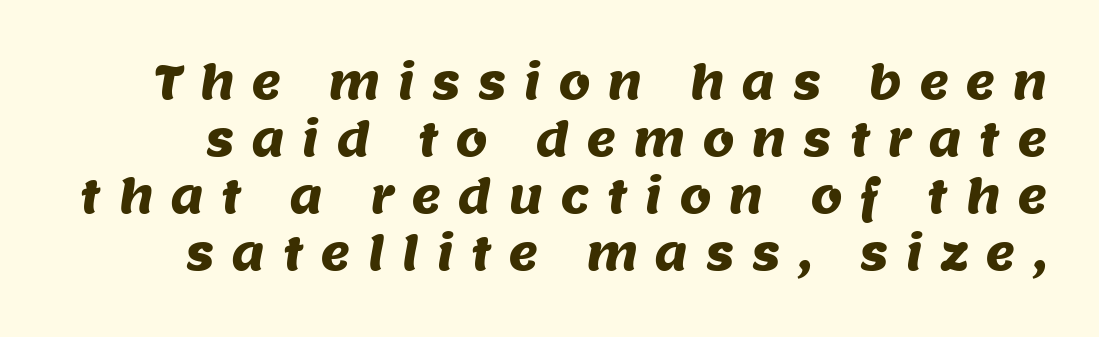
Q: Is the typeface a serif or a sans-serif typeface? A: Sans-serif.
Q: Is the text underlined? A: No.
Q: Is the spacing between letters normal or unusually wide? A: Unusually wide.
Q: Width (condensed, normal, or wide)? A: Normal.
Q: Stroke contrast? A: Medium.
Q: x-height? A: Large.
Q: Monospaced? A: No.
